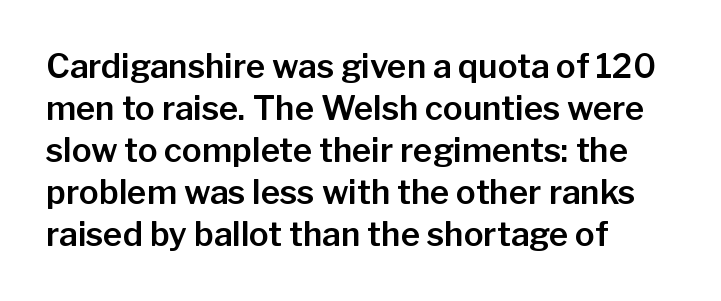
The image shows 33 px sans-serif type, upright; set left-aligned, normal line spacing (1.27x), normal letter spacing, not underlined; low stroke contrast and a medium x-height.
